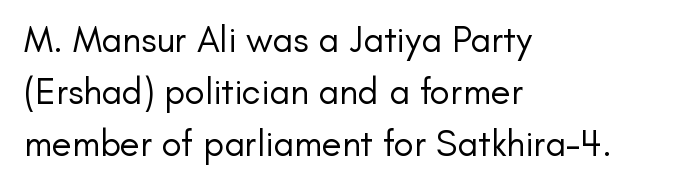
The designer left line spacing at the default. Every stem runs plumb, perpendicular to the baseline. Honestly, the letter spacing is just normal — you wouldn't notice it. The characters display no serif detailing; their extremities are plain. The rendering anchors every line to the left-hand side. The characters are drawn with everyday or finer stroke widths.
